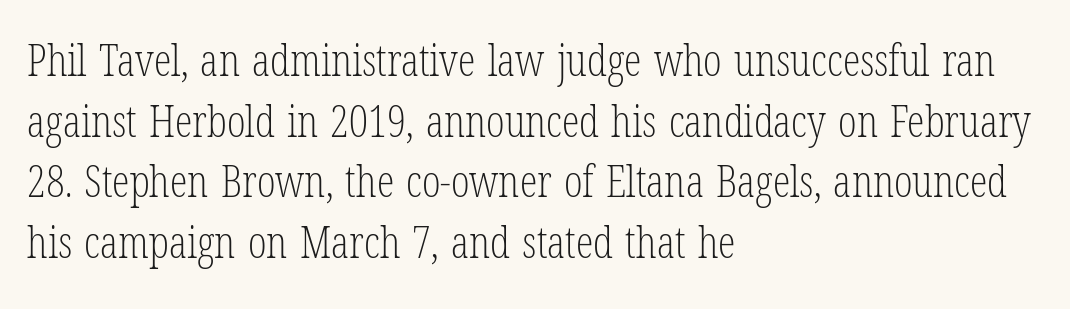
Varying glyph widths throughout — classic text-font behaviour. The passage shown stacks its lines at a standard gap. I'd call this a serif setting — the letters wear small feet. The gap between lines stays unmarked. A student would call this left alignment; a typographer would say flush left, rag right.
